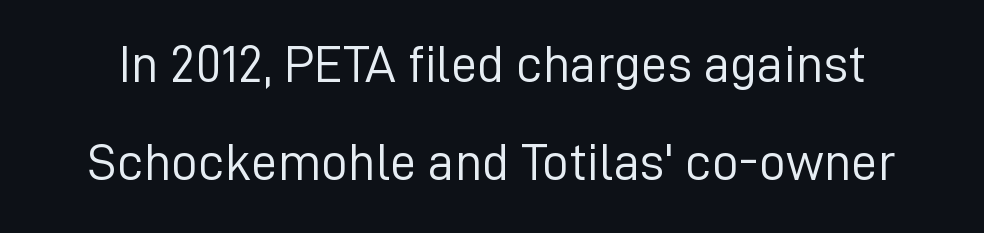
Q: Is the text bold? A: No.
Q: Is the text italic (slanted)? A: No, it is upright.
Q: Is the typeface a serif or a sans-serif typeface? A: Sans-serif.
Q: Is the text underlined? A: No.
Q: Is the spacing between letters normal or unusually wide? A: Normal.
Q: Width (condensed, normal, or wide)? A: Normal.
Q: Stroke contrast? A: Low.
Q: x-height? A: Medium.
Q: Monospaced? A: No.
